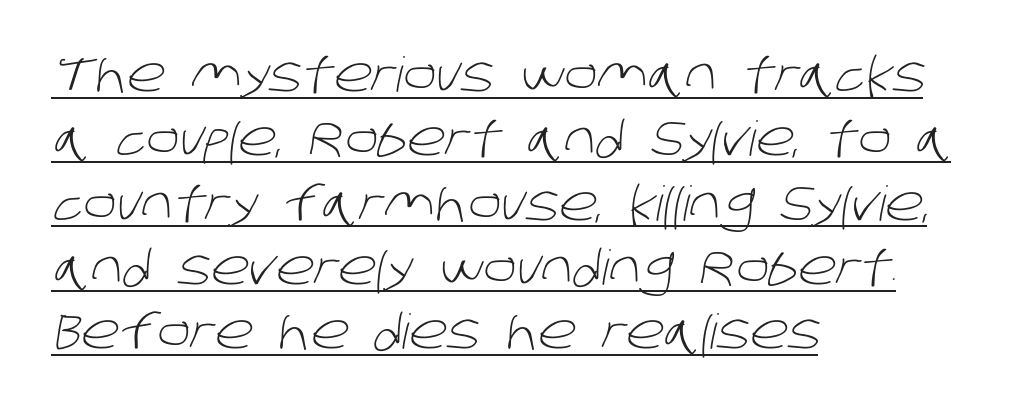
Q: Is the text bold? A: No.
Q: Is the typeface a serif or a sans-serif typeface? A: Sans-serif.
Q: Is the text underlined? A: Yes.
Q: How is the paragraph aligned? A: Left-aligned.
Q: Is the spacing between letters normal or unusually wide? A: Normal.
Q: Is the spacing between lines tight, normal or loose? A: Normal.
Q: Width (condensed, normal, or wide)? A: Normal.
Q: Stroke contrast? A: Low.
Q: x-height? A: Large.
Q: Monospaced? A: No.
